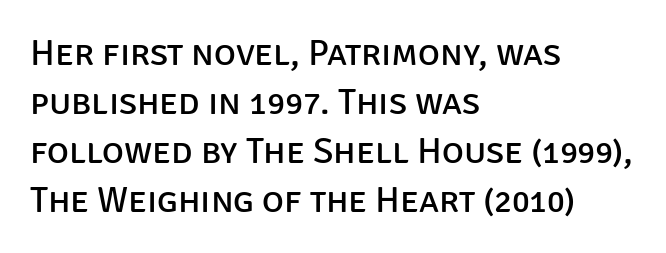
Q: Is the text bold? A: No.
Q: Is the text italic (slanted)? A: No, it is upright.
Q: Is the typeface a serif or a sans-serif typeface? A: Sans-serif.
Q: Is the text underlined? A: No.
Q: How is the paragraph aligned? A: Left-aligned.
Q: Is the spacing between letters normal or unusually wide? A: Normal.
Q: Is the spacing between lines tight, normal or loose? A: Normal.
Q: Width (condensed, normal, or wide)? A: Normal.
Q: Stroke contrast? A: Low.
Q: x-height? A: Large.
Q: Monospaced? A: No.
